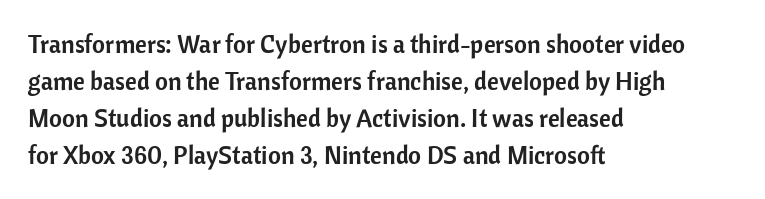
Q: Is the text italic (slanted)? A: No, it is upright.
Q: Is the text underlined? A: No.
Q: How is the paragraph aligned? A: Left-aligned.
Q: Is the spacing between letters normal or unusually wide? A: Normal.
Q: Is the spacing between lines tight, normal or loose? A: Normal.
